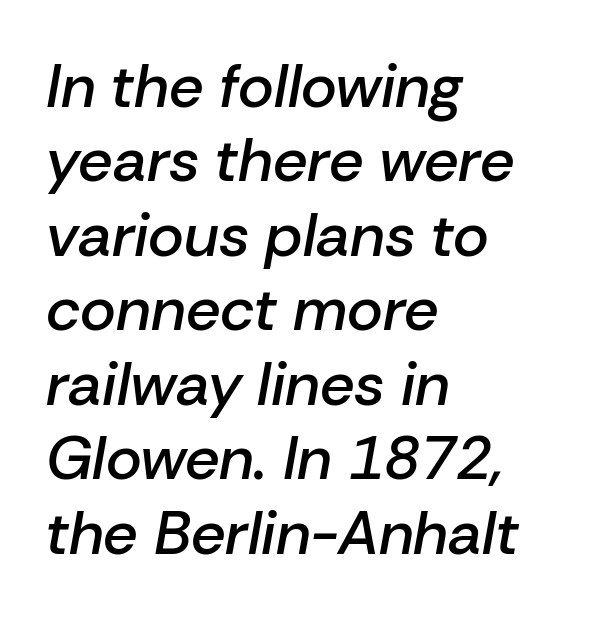
The image shows 61 px semibold type, italic (leaning right); set left-aligned, line spacing 1.22x, normal letter spacing, not underlined; low stroke contrast and a medium x-height.
